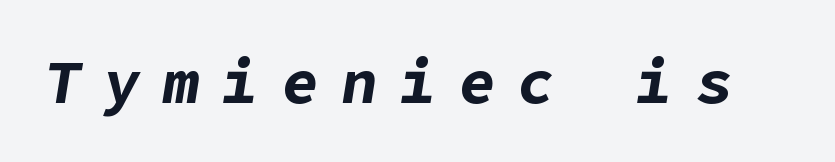
Strokes here are thick enough to call this a true bold. The line texture is sparse and dotted thanks to wide tracking. Yep, that's italic — everything's leaning. Underline: absent.
